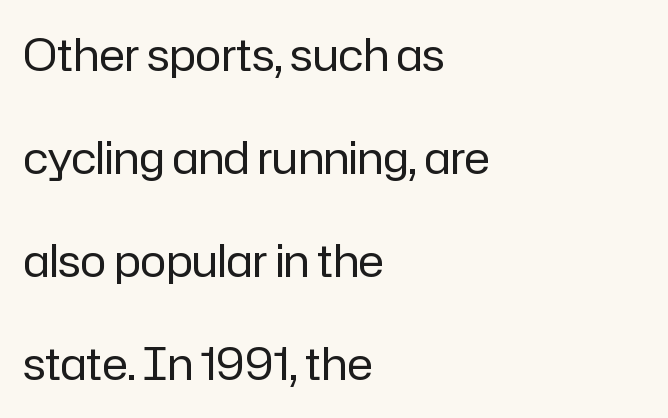
The image shows 44 px regular-weight sans-serif type, upright; set left-aligned, loose line spacing (2.34x), normal letter spacing, not underlined; low stroke contrast and a medium x-height.
